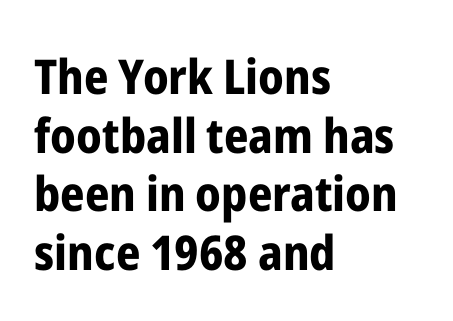
The image shows 48 px bold, condensed sans-serif type, upright; set left-aligned, line spacing 1.22x, normal letter spacing, not underlined; low stroke contrast and a medium x-height.
